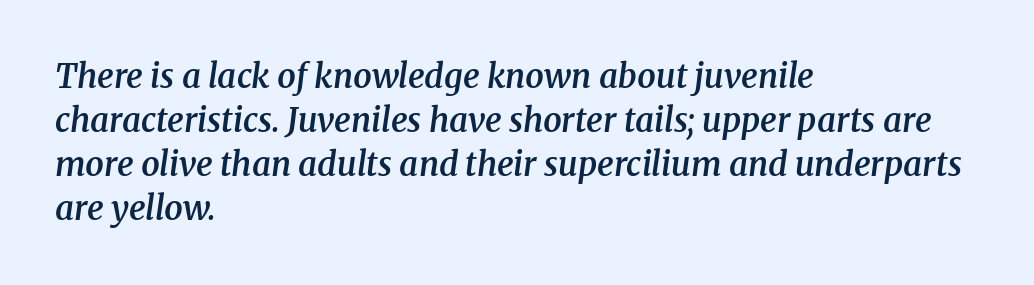
Q: Is the text bold? A: Semi-bold.
Q: Is the text italic (slanted)? A: Yes, it leans right by about 8 degrees.
Q: Is the typeface a serif or a sans-serif typeface? A: Serif.
Q: Is the text underlined? A: No.
Q: How is the paragraph aligned? A: Left-aligned.
Q: Is the spacing between letters normal or unusually wide? A: Normal.
Q: Is the spacing between lines tight, normal or loose? A: Normal.
Q: Width (condensed, normal, or wide)? A: Normal.
Q: Stroke contrast? A: Medium.
Q: x-height? A: Medium.
Q: Monospaced? A: No.
